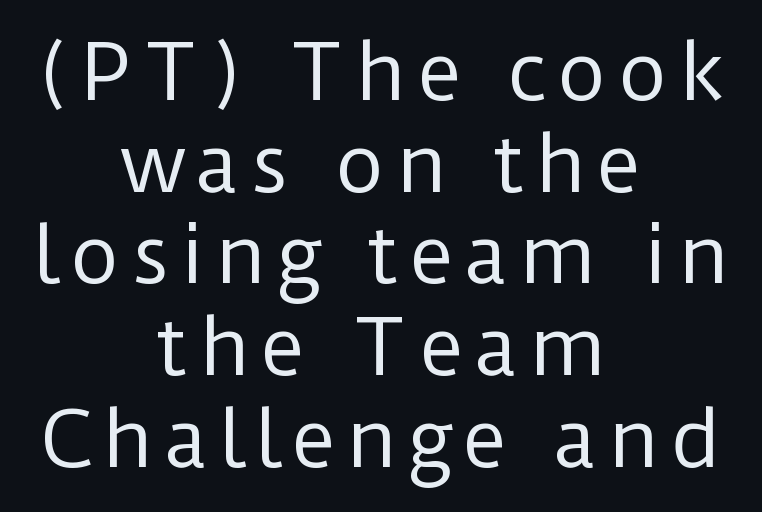
Q: Is the text bold? A: No.
Q: Is the text italic (slanted)? A: No, it is upright.
Q: Is the typeface a serif or a sans-serif typeface? A: Sans-serif.
Q: Is the text underlined? A: No.
Q: How is the paragraph aligned? A: Centered.
Q: Width (condensed, normal, or wide)? A: Normal.
Q: Stroke contrast? A: Low.
Q: x-height? A: Medium.
Q: Monospaced? A: No.
